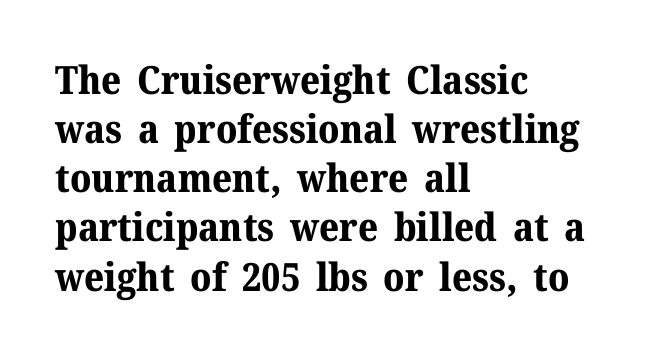
{"serif": "yes", "italic": "no", "bold": "yes", "weight": "bold", "width": "normal", "stroke_contrast": "medium", "x_height": "medium", "monospaced": "no", "underline": "no", "align": "left", "line_spacing": "normal", "line_spacing_ratio": 1.26, "letter_spacing": "normal", "letter_spacing_em": 0.0, "glyph_px": 39}
